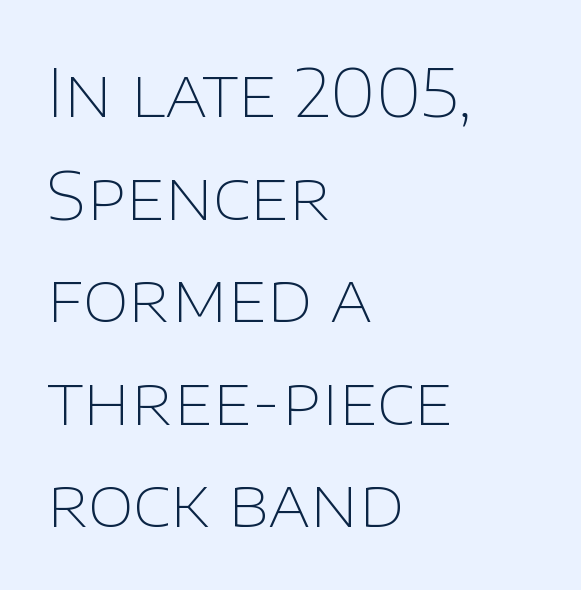
{"serif": "no", "italic": "no", "bold": "no", "weight": "thin", "width": "normal", "stroke_contrast": "low", "x_height": "large", "monospaced": "no", "underline": "no", "align": "left", "line_spacing": "normal", "line_spacing_ratio": 1.53, "letter_spacing": "normal", "letter_spacing_em": 0.0, "glyph_px": 67}
